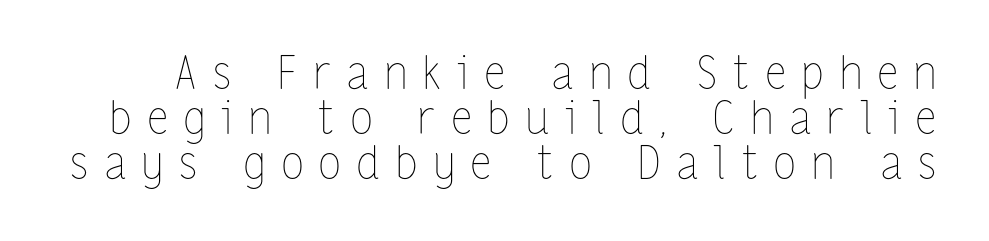
{"italic": "no", "bold": "no", "weight": "thin", "width": "condensed", "stroke_contrast": "low", "x_height": "medium", "monospaced": "no", "underline": "no", "line_spacing": "tight", "line_spacing_ratio": 1.0, "letter_spacing": "wide", "letter_spacing_em": 0.37, "glyph_px": 45}
